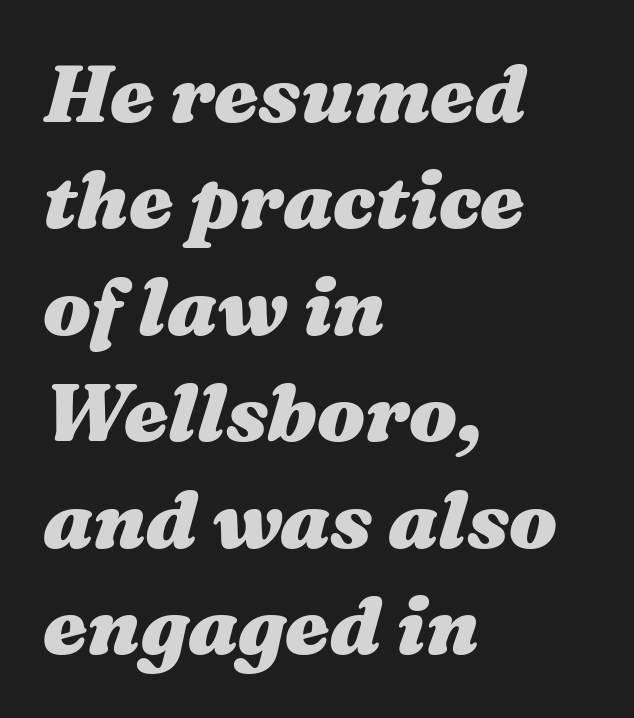
Successive baselines arrive at the customary interval. Here the designer chose a conventional face with non-uniform glyph widths. Rendered with sloped, italic letterforms. In terms of weight, the rendering is a true, heavy bold. The passage shown is not underscored anywhere.
